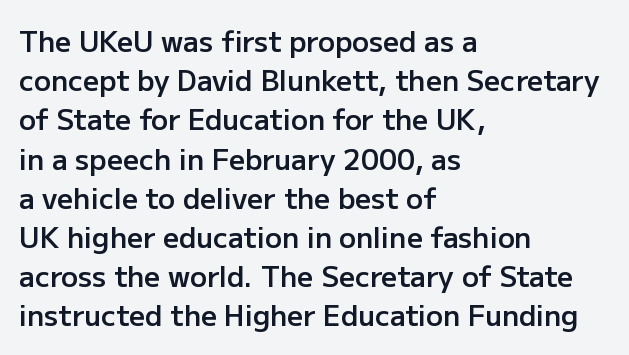
The image shows 28 px semibold sans-serif type, upright; set left-aligned, normal line spacing (1.4x), normal letter spacing, not underlined; low stroke contrast and a medium x-height.
